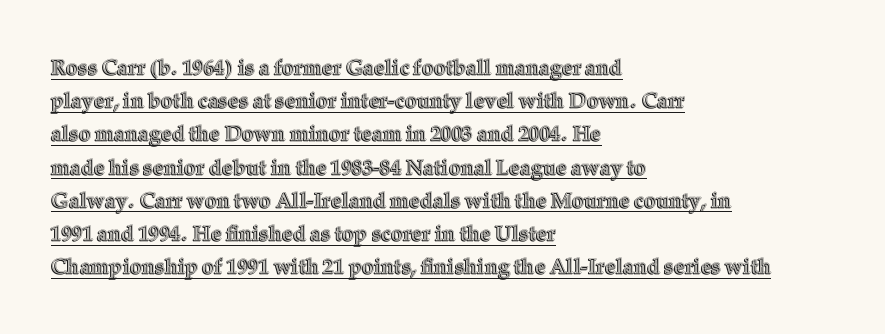
{"italic": "no", "underline": "yes", "align": "left", "line_spacing": "normal", "line_spacing_ratio": 1.58, "letter_spacing": "normal", "letter_spacing_em": 0.0, "glyph_px": 21}
